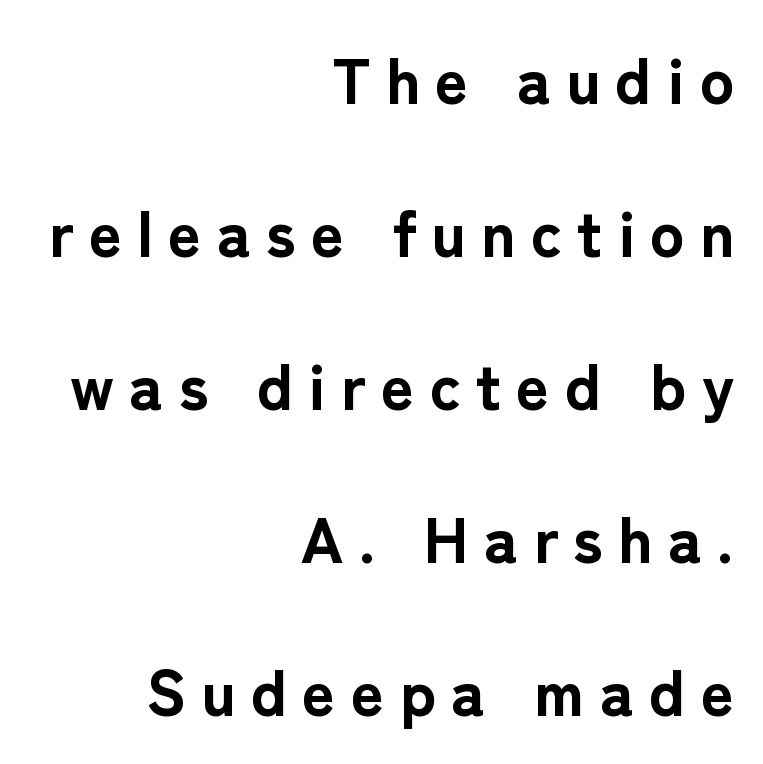
Nope, not italic — everything's standing straight. The zone under the glyphs is completely vacant. The face used here is a sans, in the tradition of grotesques and geometrics. What stands out about the letter spacing? Its width — letters are far apart. The compositor pushed each line to the right boundary.
